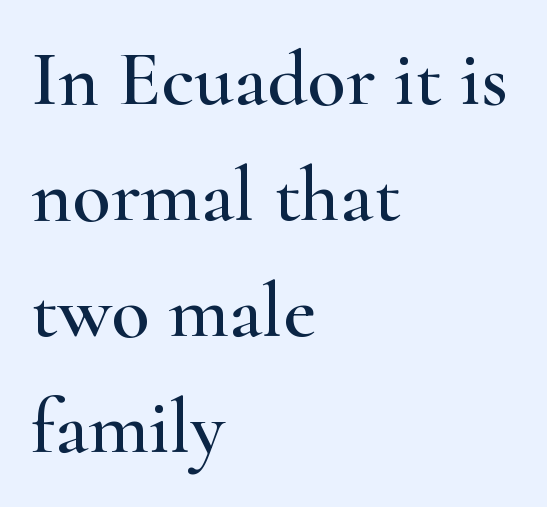
The image shows 79 px wide serif type, upright; set left-aligned, normal line spacing (1.47x), normal letter spacing, not underlined; high stroke contrast and a small x-height.
